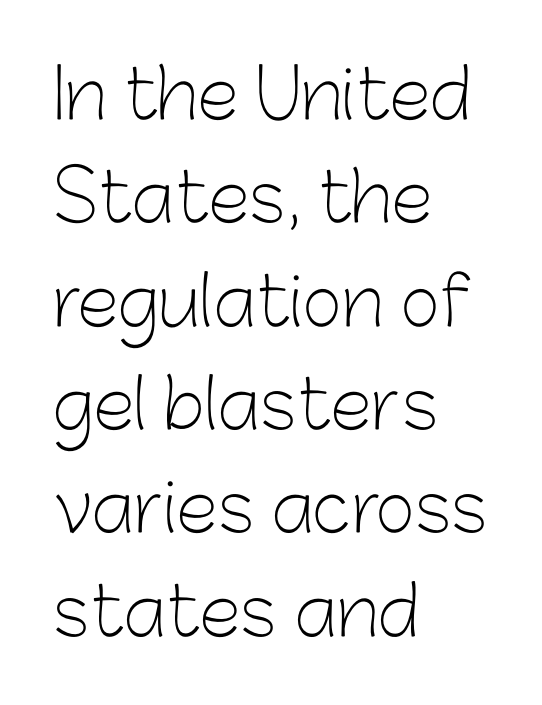
{"serif": "no", "italic": "no", "bold": "no", "weight": "light", "width": "normal", "stroke_contrast": "low", "x_height": "medium", "monospaced": "no", "underline": "no", "align": "left", "line_spacing": "normal", "line_spacing_ratio": 1.52, "letter_spacing": "normal", "letter_spacing_em": 0.0, "glyph_px": 68}
